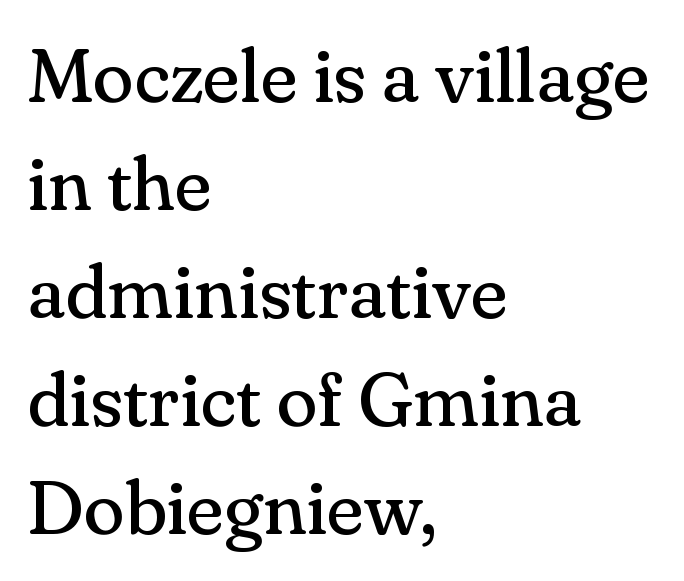
Q: Is the text bold? A: No.
Q: Is the text italic (slanted)? A: No, it is upright.
Q: Is the typeface a serif or a sans-serif typeface? A: Serif.
Q: Is the text underlined? A: No.
Q: How is the paragraph aligned? A: Left-aligned.
Q: Is the spacing between letters normal or unusually wide? A: Normal.
Q: Is the spacing between lines tight, normal or loose? A: Normal.
Q: Width (condensed, normal, or wide)? A: Normal.
Q: Stroke contrast? A: Medium.
Q: x-height? A: Small.
Q: Monospaced? A: No.
